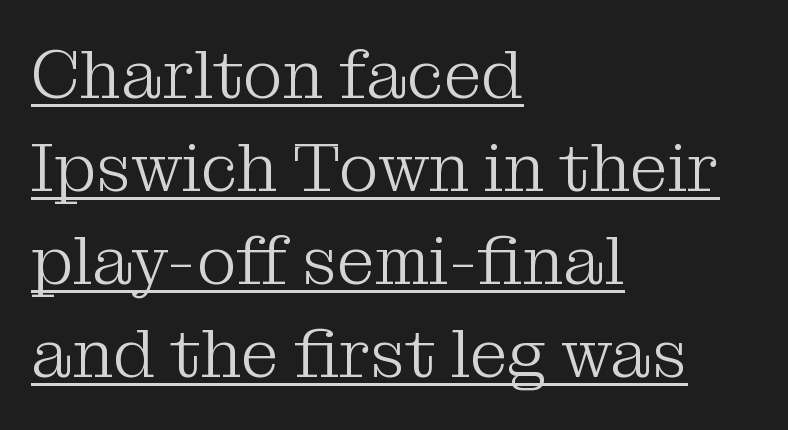
Q: Is the text bold? A: No.
Q: Is the text italic (slanted)? A: No, it is upright.
Q: Is the typeface a serif or a sans-serif typeface? A: Serif.
Q: Is the text underlined? A: Yes.
Q: How is the paragraph aligned? A: Left-aligned.
Q: Is the spacing between letters normal or unusually wide? A: Normal.
Q: Is the spacing between lines tight, normal or loose? A: Normal.
Q: Width (condensed, normal, or wide)? A: Normal.
Q: Stroke contrast? A: Medium.
Q: x-height? A: Medium.
Q: Monospaced? A: No.
